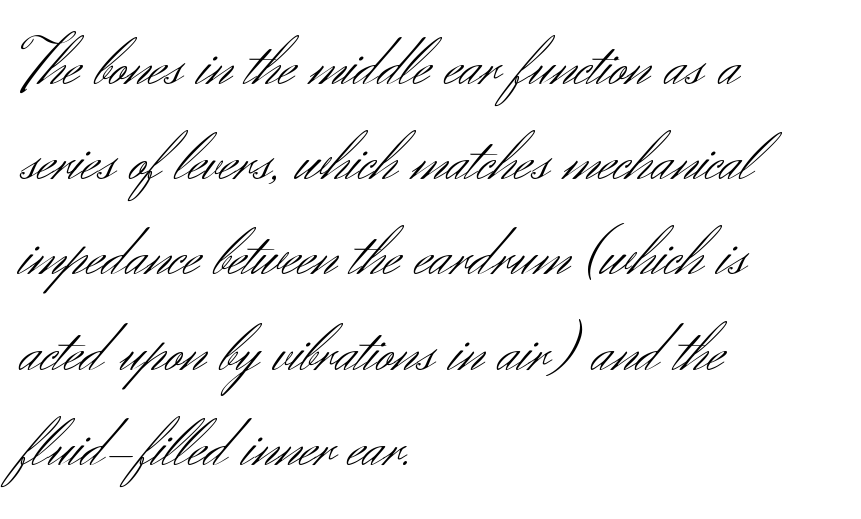
{"serif": "no", "bold": "no", "weight": "light", "width": "normal", "stroke_contrast": "medium", "x_height": "small", "monospaced": "no", "underline": "no", "align": "left", "line_spacing": "normal", "line_spacing_ratio": 1.36, "letter_spacing": "normal", "letter_spacing_em": 0.0, "glyph_px": 70}
